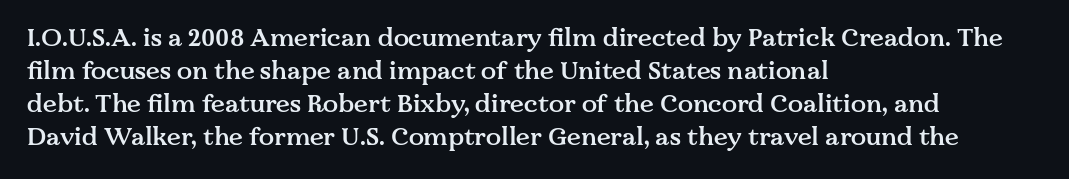
{"italic": "no", "bold": "semi", "underline": "no", "align": "left", "line_spacing": "normal", "line_spacing_ratio": 1.32, "letter_spacing": "normal", "letter_spacing_em": 0.0, "glyph_px": 25}
